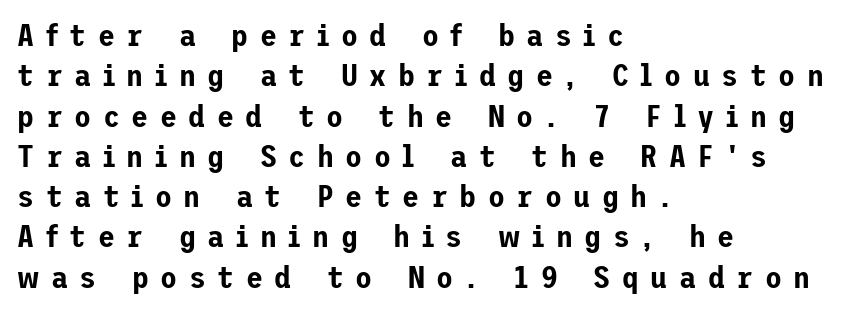
Q: Is the text italic (slanted)? A: No, it is upright.
Q: Is the typeface a serif or a sans-serif typeface? A: Sans-serif.
Q: Is the text underlined? A: No.
Q: How is the paragraph aligned? A: Left-aligned.
Q: Is the spacing between letters normal or unusually wide? A: Unusually wide.
Q: Is the spacing between lines tight, normal or loose? A: Normal.
Q: Width (condensed, normal, or wide)? A: Normal.
Q: Stroke contrast? A: Low.
Q: x-height? A: Medium.
